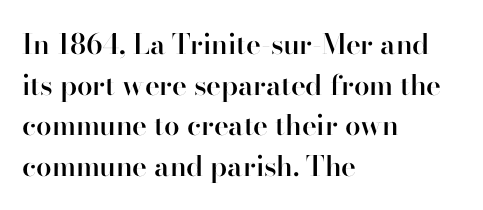
Here the designer chose a conventional face with non-uniform glyph widths. Honestly, the letter spacing is just normal — you wouldn't notice it. Firm but not heavy-handed strokes: this text is semibold. Quick note: underline off.
